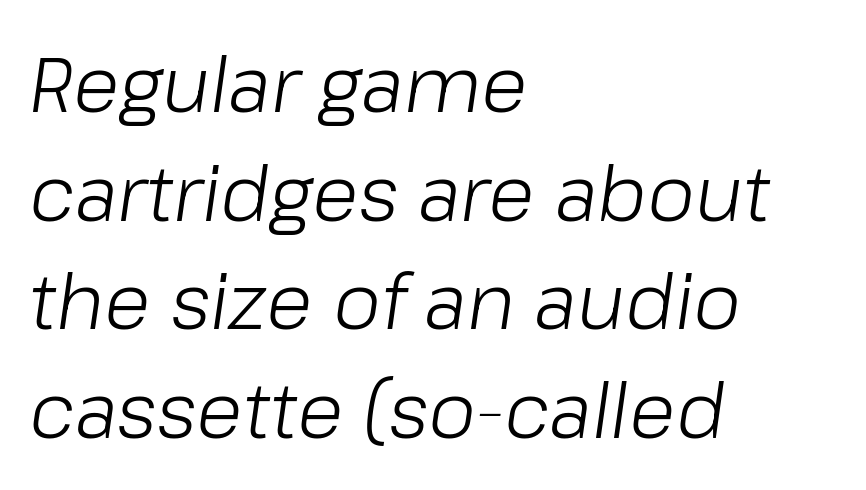
{"italic": "yes", "lean": "right", "slant_degrees": 8, "bold": "no", "weight": "light", "width": "normal", "stroke_contrast": "low", "x_height": "medium", "monospaced": "no", "underline": "no", "align": "left", "line_spacing": "normal", "line_spacing_ratio": 1.41, "letter_spacing": "normal", "letter_spacing_em": 0.0, "glyph_px": 77}
